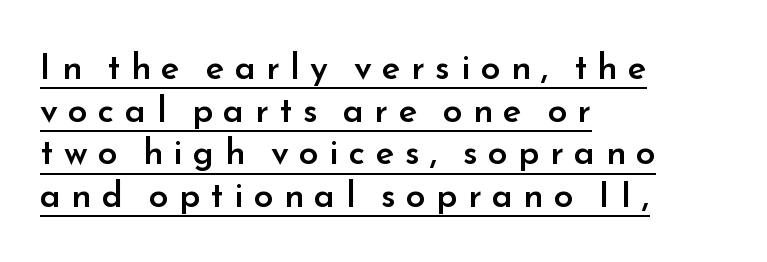
Weight check: semibold — heavier than regular, not quite bold. The lines in this sample share a left origin and differ only in where they stop. Glance below the letters and you will spot a drawn line. Serif or sans? Sans — the stroke terminals are bare. The axis of the letterforms is exactly vertical. The gaps between neighbouring characters are conspicuously large.
